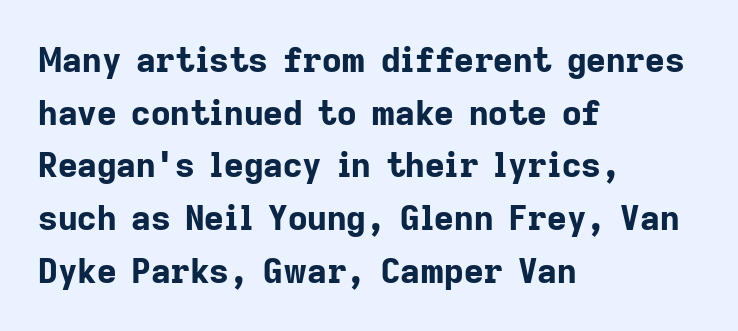
{"serif": "no", "italic": "no", "bold": "yes", "weight": "bold", "width": "normal", "stroke_contrast": "low", "x_height": "medium", "monospaced": "no", "underline": "no", "align": "left", "line_spacing": "normal", "line_spacing_ratio": 1.55, "letter_spacing": "normal", "letter_spacing_em": 0.0, "glyph_px": 34}
